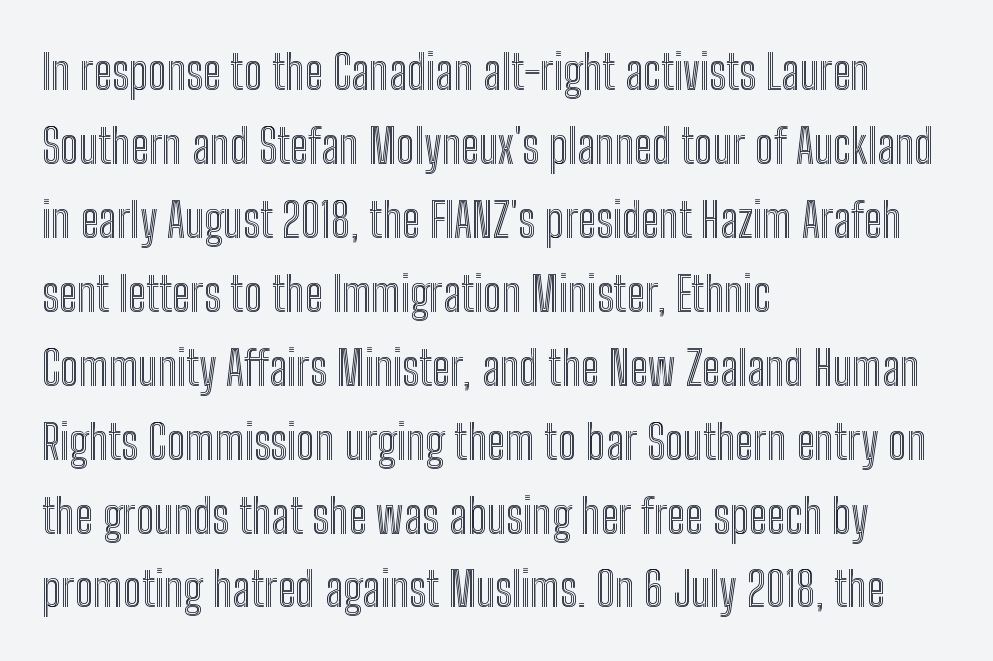
{"italic": "no", "width": "condensed", "x_height": "medium", "monospaced": "no", "underline": "no", "align": "left", "line_spacing": "normal", "line_spacing_ratio": 1.54, "letter_spacing": "normal", "letter_spacing_em": 0.0, "glyph_px": 48}
